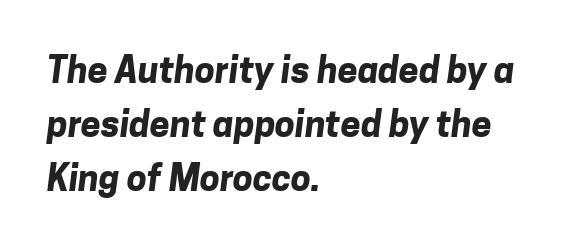
{"serif": "no", "bold": "yes", "weight": "bold", "width": "normal", "stroke_contrast": "low", "x_height": "medium", "monospaced": "no", "underline": "no", "align": "left", "line_spacing": "normal", "line_spacing_ratio": 1.5, "letter_spacing": "normal", "letter_spacing_em": 0.0, "glyph_px": 36}
